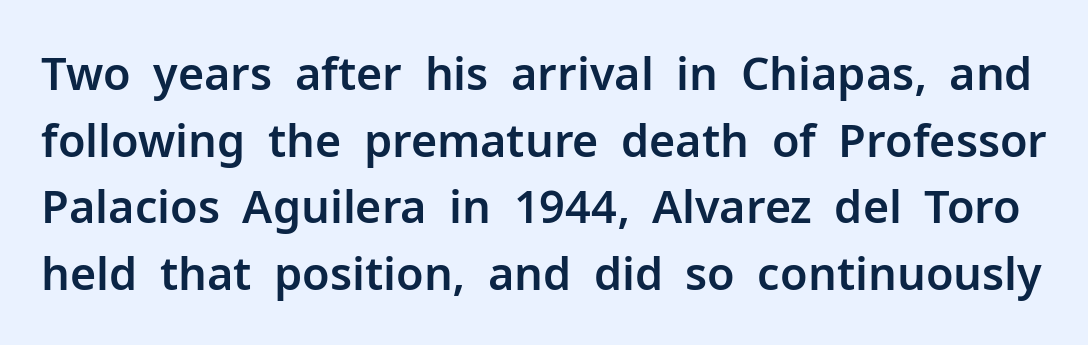
The image shows 45 px sans-serif type, upright; set normal line spacing (1.48x), normal letter spacing, not underlined; low stroke contrast and a medium x-height.
